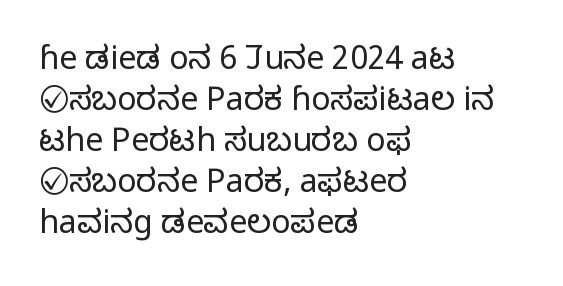
Q: Is the text bold? A: No.
Q: Is the text italic (slanted)? A: No, it is upright.
Q: Is the typeface a serif or a sans-serif typeface? A: Sans-serif.
Q: Is the text underlined? A: No.
Q: How is the paragraph aligned? A: Left-aligned.
Q: Is the spacing between letters normal or unusually wide? A: Normal.
Q: Is the spacing between lines tight, normal or loose? A: Normal.
Q: Width (condensed, normal, or wide)? A: Normal.
Q: Stroke contrast? A: Low.
Q: x-height? A: Medium.
Q: Monospaced? A: No.
